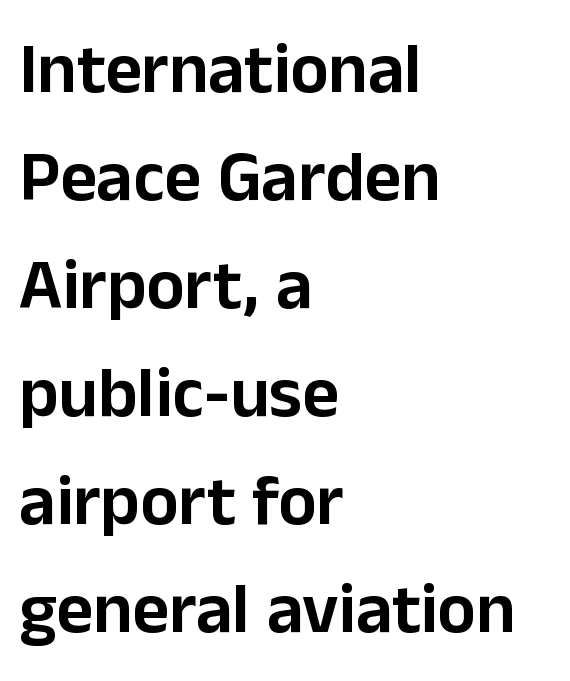
Ascenders rise straight up at ninety degrees. The baseline area is clear. The lines sit at an ordinary, default distance from one another. Proportional: the letters do not fall into vertical columns. Examine the stroke ends and you'll find no serifs. Short and long lines alike share a common starting point at left.
